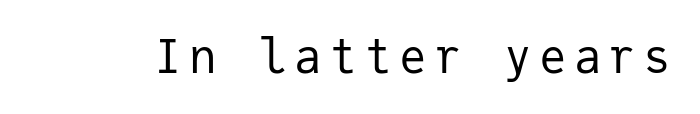
{"serif": "no", "italic": "no", "bold": "no", "weight": "regular", "width": "normal", "stroke_contrast": "low", "x_height": "medium", "monospaced": "yes", "underline": "no", "glyph_px": 46}
